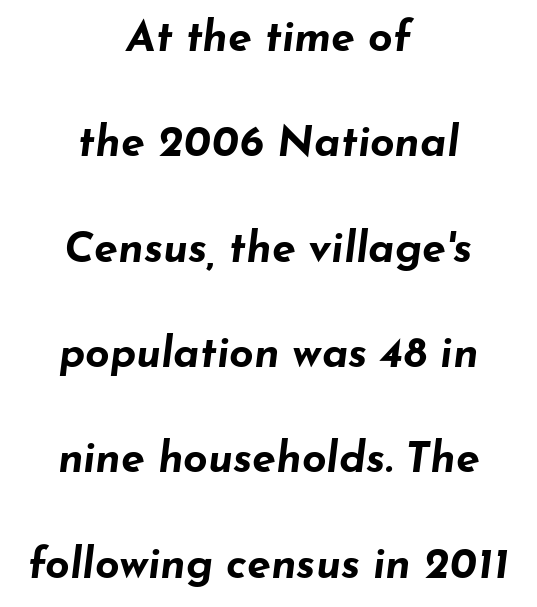
Q: Is the text bold? A: Yes.
Q: Is the text italic (slanted)? A: Yes, it leans right by about 7 degrees.
Q: Is the text underlined? A: No.
Q: How is the paragraph aligned? A: Centered.
Q: Is the spacing between letters normal or unusually wide? A: Normal.
Q: Is the spacing between lines tight, normal or loose? A: Loose.
Q: Width (condensed, normal, or wide)? A: Wide.
Q: Stroke contrast? A: Low.
Q: x-height? A: Small.
Q: Monospaced? A: No.
